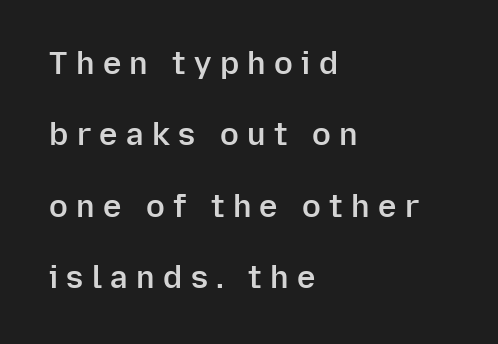
{"serif": "no", "italic": "no", "bold": "semi", "weight": "semibold", "width": "normal", "stroke_contrast": "low", "x_height": "medium", "monospaced": "no", "underline": "no", "align": "left", "line_spacing": "loose", "line_spacing_ratio": 2.3, "letter_spacing": "wide", "letter_spacing_em": 0.27, "glyph_px": 31}
